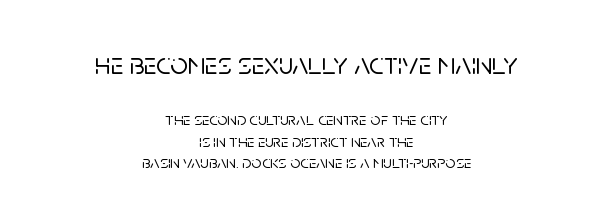
Check under the words: just untouched page. This layout puts the oversized block above and the modest block below. Nobody touched the tracking dial on this one. Do the characters align in a grid? No, the font is proportional. What kind of face is this? One without serifs — a sans.
